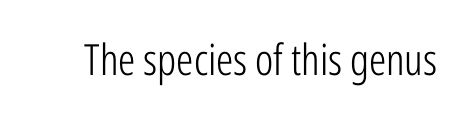
{"serif": "no", "italic": "no", "bold": "no", "weight": "light", "width": "condensed", "stroke_contrast": "low", "x_height": "medium", "monospaced": "no", "underline": "no", "letter_spacing": "normal", "letter_spacing_em": 0.0, "glyph_px": 43}
